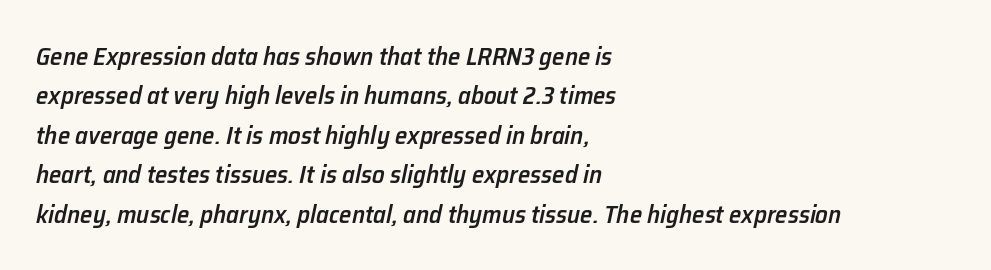
Q: Is the text bold? A: Semi-bold.
Q: Is the text italic (slanted)? A: Yes, it leans right by about 12 degrees.
Q: Is the text underlined? A: No.
Q: How is the paragraph aligned? A: Left-aligned.
Q: Is the spacing between letters normal or unusually wide? A: Normal.
Q: Is the spacing between lines tight, normal or loose? A: Normal.
